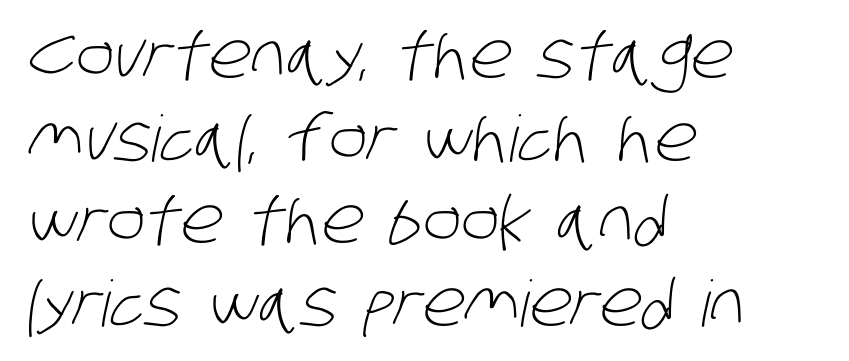
{"serif": "no", "bold": "no", "weight": "light", "width": "condensed", "stroke_contrast": "low", "x_height": "large", "monospaced": "no", "underline": "no", "align": "left", "line_spacing": "normal", "line_spacing_ratio": 1.29, "letter_spacing": "normal", "letter_spacing_em": 0.0, "glyph_px": 64}
